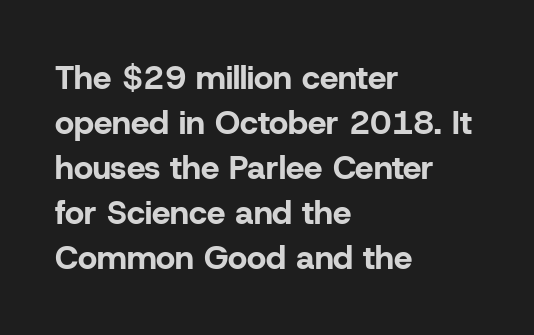
The image shows 33 px bold sans-serif type, upright; set left-aligned, normal line spacing (1.36x), normal letter spacing, not underlined; low stroke contrast and a medium x-height.
